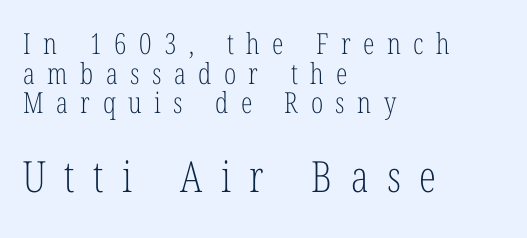
The image shows 43 px light, condensed serif type, upright; set left-aligned, tight line spacing (1.02x), unusually wide letter spacing (+0.43 em), not underlined; the second (bottom) block is 1.48x larger; low stroke contrast and a medium x-height.
